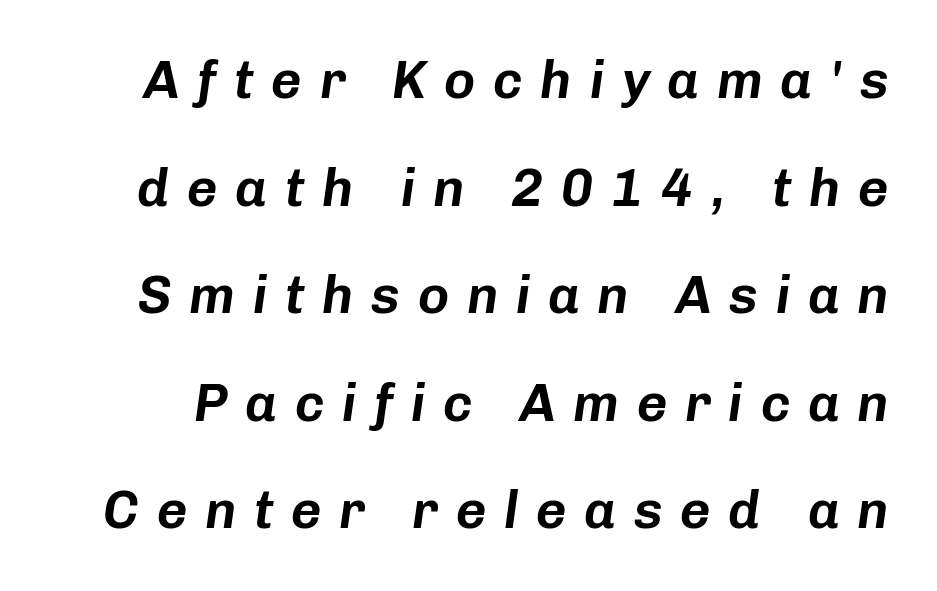
{"italic": "yes", "lean": "right", "slant_degrees": 8, "width": "normal", "stroke_contrast": "low", "x_height": "medium", "monospaced": "no", "underline": "no", "line_spacing": "loose", "line_spacing_ratio": 2.03, "letter_spacing": "wide", "letter_spacing_em": 0.33, "glyph_px": 53}
